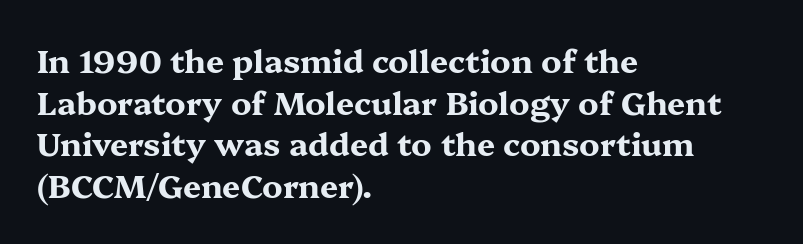
{"serif": "yes", "italic": "no", "bold": "yes", "weight": "bold", "width": "wide", "stroke_contrast": "medium", "x_height": "medium", "monospaced": "no", "underline": "no", "align": "left", "line_spacing": "normal", "line_spacing_ratio": 1.3, "letter_spacing": "normal", "letter_spacing_em": 0.0, "glyph_px": 32}
